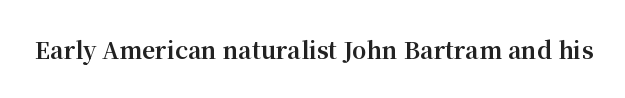
{"italic": "no", "bold": "yes", "underline": "no", "letter_spacing": "normal", "letter_spacing_em": 0.0, "glyph_px": 23}
